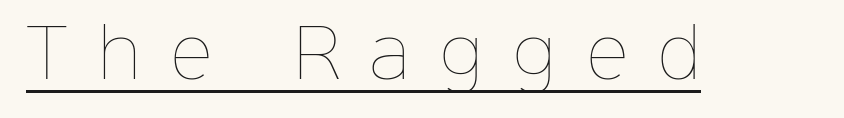
Q: Is the text bold? A: No.
Q: Is the text italic (slanted)? A: No, it is upright.
Q: Is the text underlined? A: Yes.
Q: Is the spacing between letters normal or unusually wide? A: Unusually wide.
Q: Width (condensed, normal, or wide)? A: Normal.
Q: Stroke contrast? A: Low.
Q: x-height? A: Medium.
Q: Monospaced? A: No.
